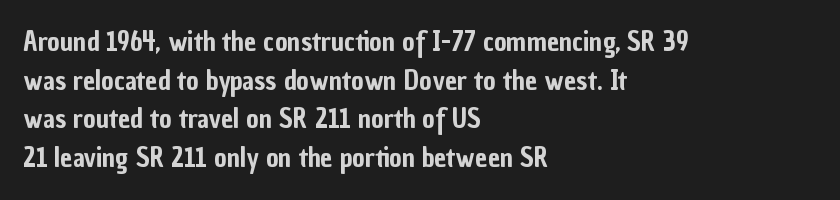
Tracking value appears to be zero — textbook default spacing. The font's upright variant was chosen for this text. Alignment: flush left. Rows of type keep a routine distance in the vertical direction. This rendering features lettering with no underline.
